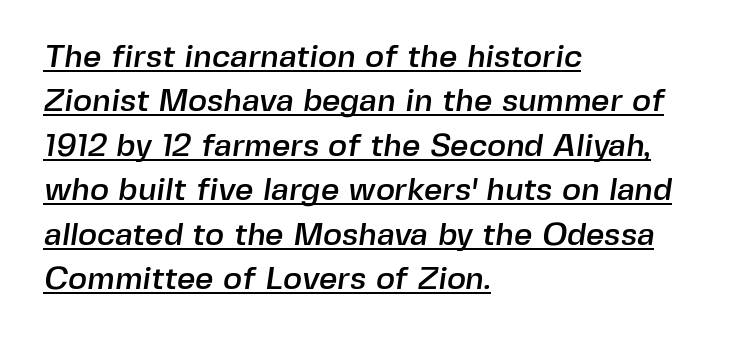
The image shows 32 px sans-serif type; set left-aligned, normal line spacing (1.39x), normal letter spacing, underlined; a medium x-height.
